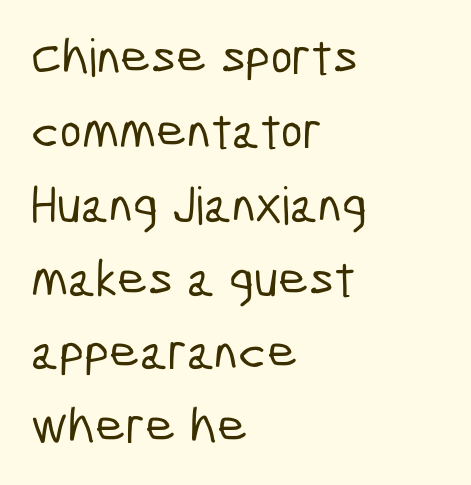
The image shows 52 px condensed sans-serif type; set left-aligned, normal line spacing (1.42x), normal letter spacing, not underlined; low stroke contrast and a medium x-height.
